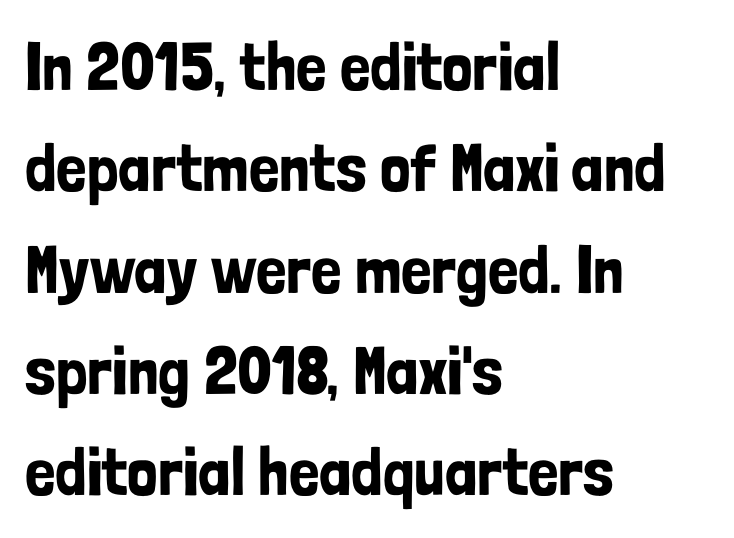
Q: Is the text italic (slanted)? A: No, it is upright.
Q: Is the typeface a serif or a sans-serif typeface? A: Sans-serif.
Q: Is the text underlined? A: No.
Q: How is the paragraph aligned? A: Left-aligned.
Q: Is the spacing between letters normal or unusually wide? A: Normal.
Q: Is the spacing between lines tight, normal or loose? A: Normal.
Q: Width (condensed, normal, or wide)? A: Condensed.
Q: Stroke contrast? A: Low.
Q: x-height? A: Medium.
Q: Monospaced? A: No.
